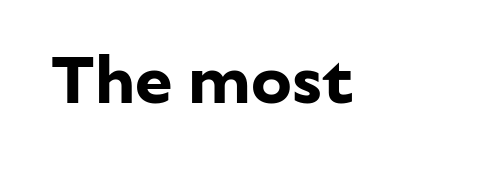
Q: Is the text bold? A: Yes.
Q: Is the text italic (slanted)? A: No, it is upright.
Q: Is the typeface a serif or a sans-serif typeface? A: Sans-serif.
Q: Is the text underlined? A: No.
Q: Is the spacing between letters normal or unusually wide? A: Normal.
Q: Width (condensed, normal, or wide)? A: Normal.
Q: Stroke contrast? A: Low.
Q: x-height? A: Medium.
Q: Monospaced? A: No.
